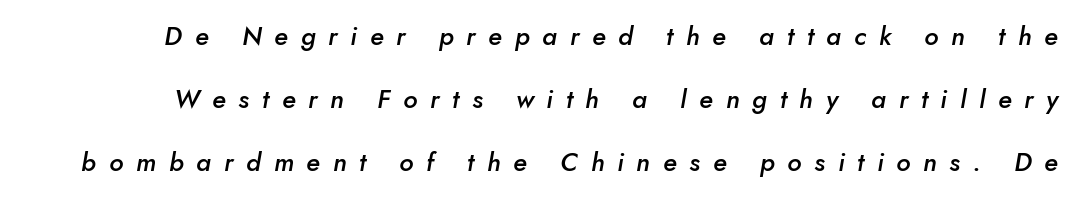
Q: Is the text bold? A: Semi-bold.
Q: Is the text italic (slanted)? A: Yes, it leans right by about 10 degrees.
Q: Is the text underlined? A: No.
Q: Is the spacing between letters normal or unusually wide? A: Unusually wide.
Q: Is the spacing between lines tight, normal or loose? A: Loose.
